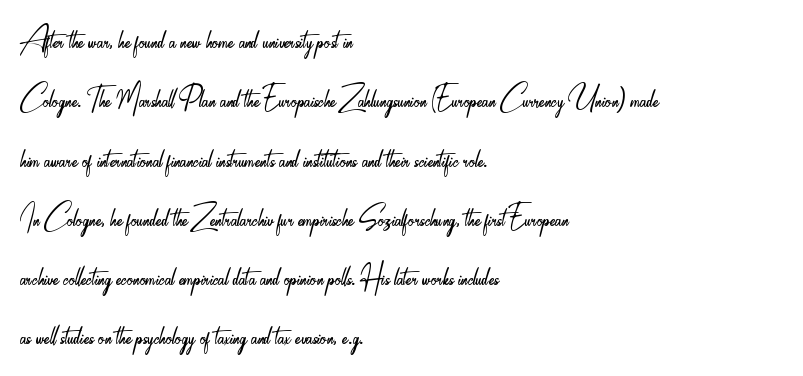
The image shows 38 px light, condensed sans-serif type; set left-aligned, normal line spacing (1.56x), normal letter spacing, not underlined; low stroke contrast and a small x-height.
